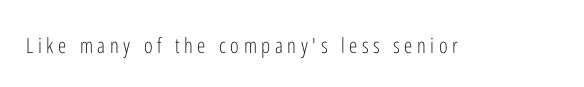
The image shows 21 px text type, upright; set unusually wide letter spacing (+0.22 em), not underlined.
